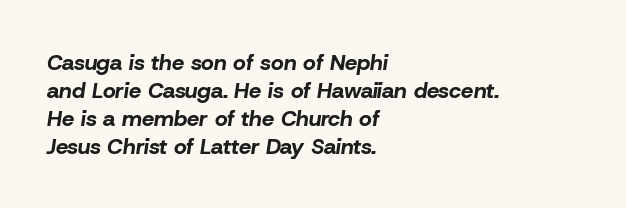
Q: Is the text bold? A: Yes.
Q: Is the text italic (slanted)? A: Yes, it leans right by about 8 degrees.
Q: Is the text underlined? A: No.
Q: How is the paragraph aligned? A: Left-aligned.
Q: Is the spacing between letters normal or unusually wide? A: Normal.
Q: Is the spacing between lines tight, normal or loose? A: Normal.
